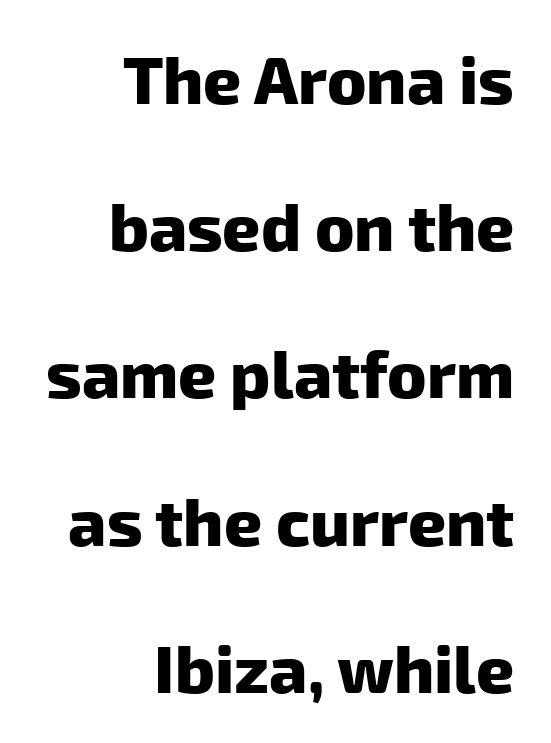
Q: Is the text bold? A: Yes.
Q: Is the typeface a serif or a sans-serif typeface? A: Sans-serif.
Q: Is the text underlined? A: No.
Q: How is the paragraph aligned? A: Right-aligned.
Q: Is the spacing between letters normal or unusually wide? A: Normal.
Q: Is the spacing between lines tight, normal or loose? A: Loose.
Q: Width (condensed, normal, or wide)? A: Normal.
Q: Stroke contrast? A: Low.
Q: x-height? A: Medium.
Q: Monospaced? A: No.
